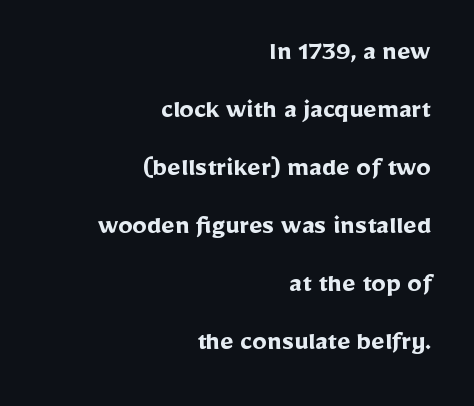
{"serif": "no", "italic": "no", "bold": "yes", "weight": "semibold", "width": "normal", "stroke_contrast": "low", "x_height": "medium", "monospaced": "no", "underline": "no", "align": "right", "line_spacing": "loose", "line_spacing_ratio": 2.0, "letter_spacing": "normal", "letter_spacing_em": 0.0, "glyph_px": 29}
